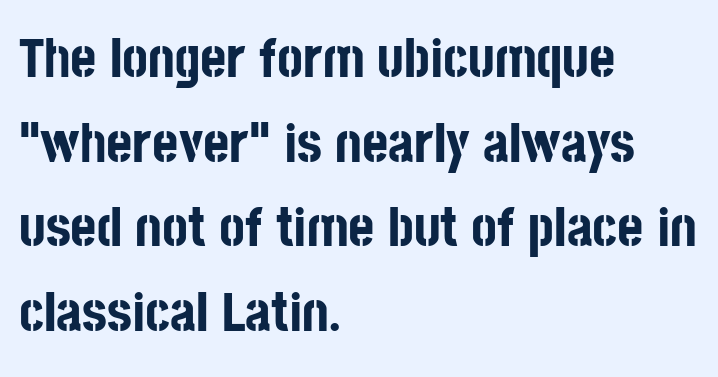
{"serif": "no", "italic": "no", "bold": "yes", "weight": "bold", "width": "condensed", "stroke_contrast": "low", "x_height": "large", "monospaced": "no", "underline": "no", "align": "left", "line_spacing": "normal", "line_spacing_ratio": 1.51, "letter_spacing": "normal", "letter_spacing_em": 0.0, "glyph_px": 56}
